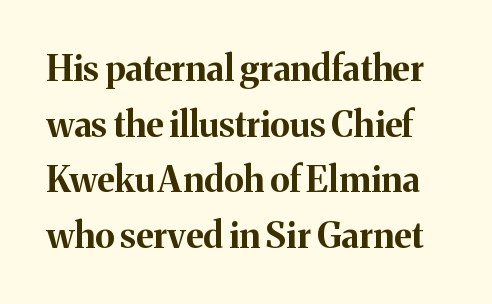
The image shows 35 px bold serif type, upright; set normal line spacing (1.59x), normal letter spacing, not underlined; medium stroke contrast and a medium x-height.
